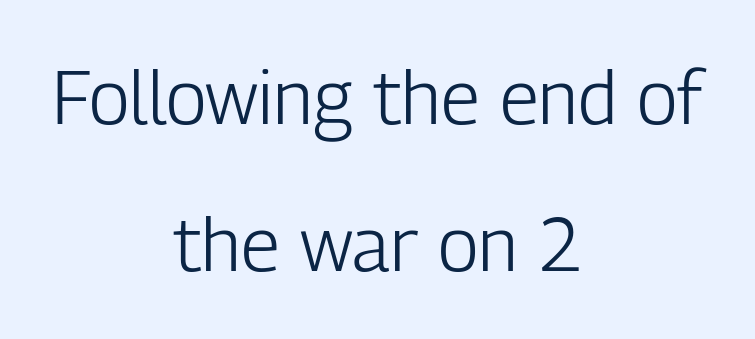
{"serif": "no", "italic": "no", "bold": "no", "weight": "light", "width": "condensed", "stroke_contrast": "low", "x_height": "medium", "monospaced": "no", "underline": "no", "align": "center", "line_spacing": "loose", "line_spacing_ratio": 1.96, "letter_spacing": "normal", "letter_spacing_em": 0.0, "glyph_px": 75}
